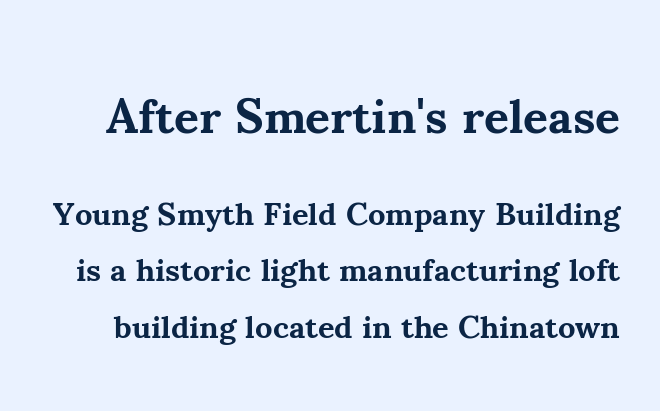
Spacing verdict: proportional, widths tailored to each character. Every letter is thick-stroked: bold, no question. It's the straight-up-and-down kind of type. The horizontal fit of the characters is conventional and even.
